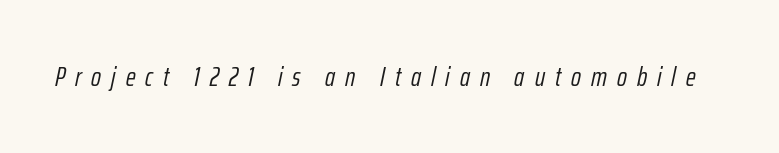
{"italic": "yes", "lean": "right", "slant_degrees": 12, "bold": "no", "underline": "no", "letter_spacing": "wide", "letter_spacing_em": 0.37, "glyph_px": 27}
